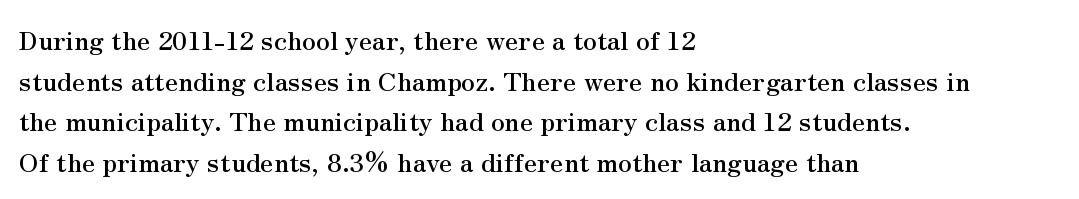
Q: Is the text italic (slanted)? A: No, it is upright.
Q: Is the text underlined? A: No.
Q: How is the paragraph aligned? A: Left-aligned.
Q: Is the spacing between letters normal or unusually wide? A: Normal.
Q: Is the spacing between lines tight, normal or loose? A: Normal.
